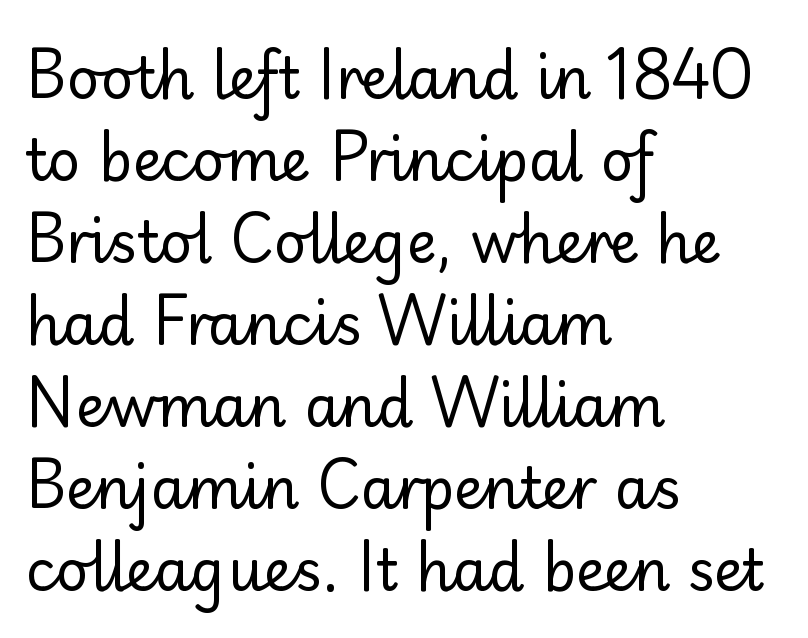
{"serif": "no", "italic": "no", "bold": "no", "weight": "regular", "width": "normal", "stroke_contrast": "low", "x_height": "small", "monospaced": "no", "underline": "no", "align": "left", "line_spacing": "normal", "line_spacing_ratio": 1.44, "letter_spacing": "normal", "letter_spacing_em": 0.0, "glyph_px": 57}
